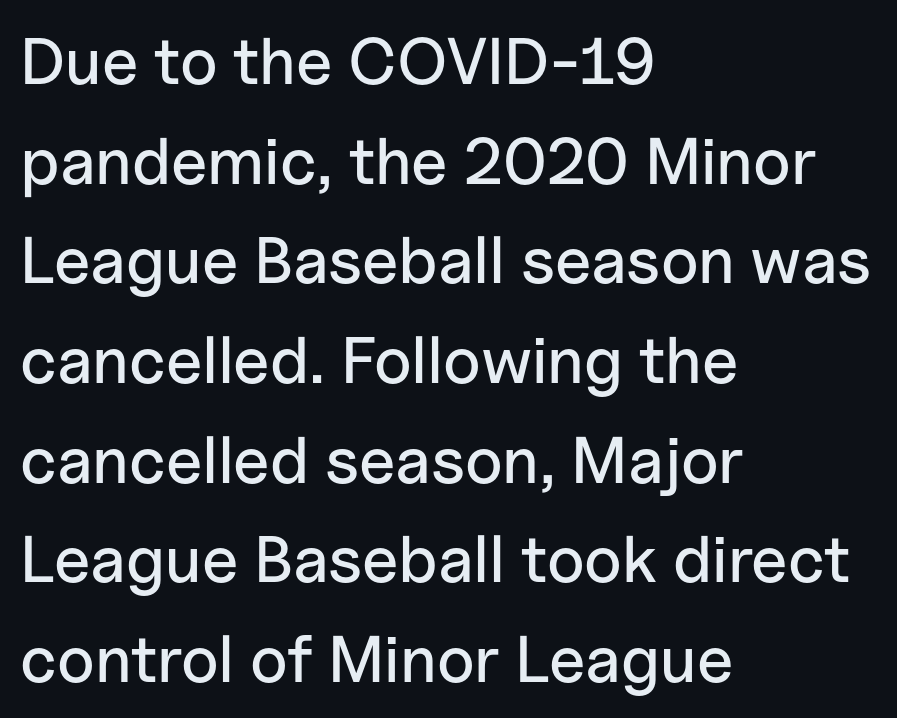
The image shows 66 px sans-serif type, upright; set left-aligned, normal line spacing (1.51x), normal letter spacing, not underlined; low stroke contrast and a medium x-height.
